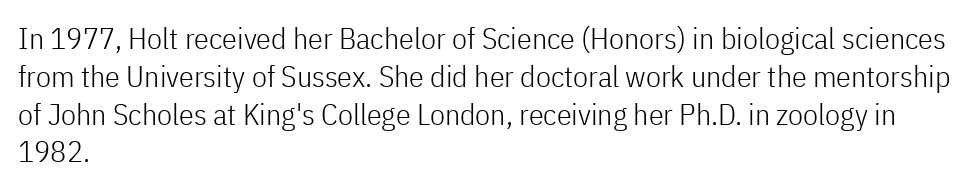
The image shows 30 px light, condensed sans-serif type, upright; set left-aligned, normal line spacing (1.26x), normal letter spacing, not underlined; low stroke contrast and a medium x-height.
